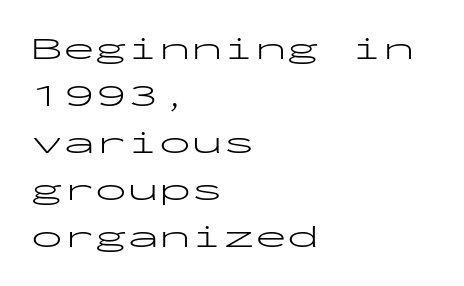
{"serif": "no", "italic": "no", "bold": "no", "weight": "light", "width": "wide", "stroke_contrast": "low", "x_height": "medium", "monospaced": "yes", "underline": "no", "align": "left", "line_spacing": "normal", "line_spacing_ratio": 1.47, "letter_spacing": "normal", "letter_spacing_em": 0.0, "glyph_px": 32}
